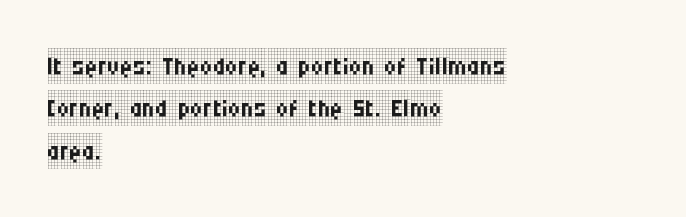
The axis of the letterforms is exactly vertical. The font family rendered here belongs to the serif group. Teacher's note: observe the even left margin — that is flush-left alignment. The letterforms sit shoulder to shoulder at normal distance.
